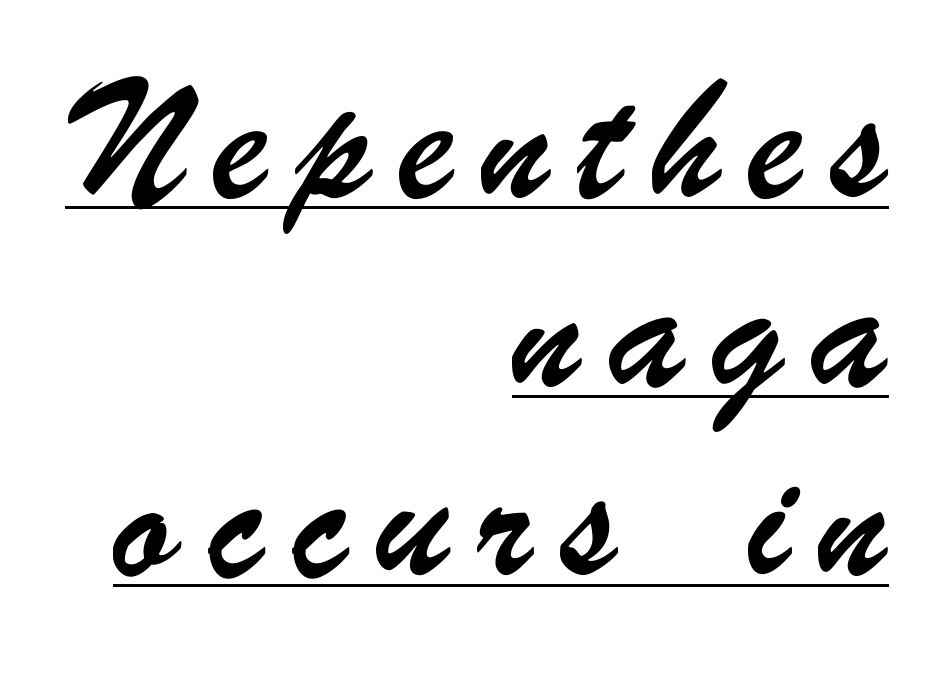
Q: Is the typeface a serif or a sans-serif typeface? A: Sans-serif.
Q: Is the text underlined? A: Yes.
Q: How is the paragraph aligned? A: Right-aligned.
Q: Is the spacing between letters normal or unusually wide? A: Unusually wide.
Q: Is the spacing between lines tight, normal or loose? A: Loose.
Q: Width (condensed, normal, or wide)? A: Condensed.
Q: Stroke contrast? A: Low.
Q: x-height? A: Small.
Q: Monospaced? A: No.
